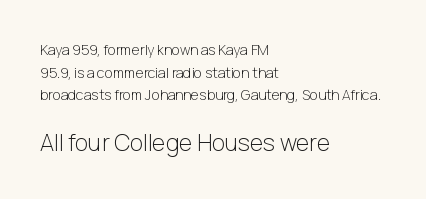
The image shows 23 px text type, upright; set left-aligned, normal line spacing (1.62x), normal letter spacing, not underlined; the second (bottom) block is 1.64x larger.
